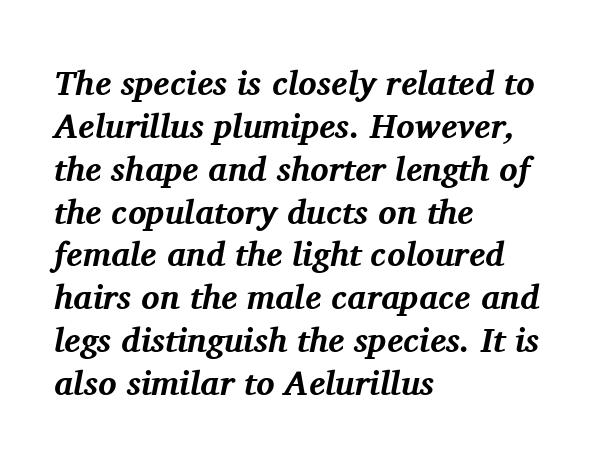
{"serif": "yes", "italic": "yes", "lean": "right", "slant_degrees": 11, "bold": "yes", "weight": "bold", "width": "normal", "stroke_contrast": "medium", "x_height": "medium", "monospaced": "no", "underline": "no", "align": "left", "line_spacing": "normal", "line_spacing_ratio": 1.26, "letter_spacing": "normal", "letter_spacing_em": 0.0, "glyph_px": 34}
